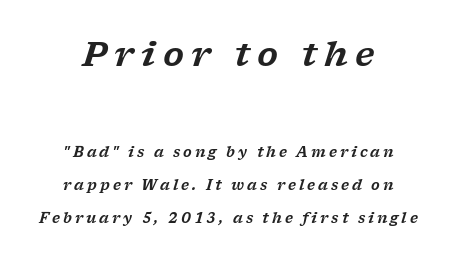
Q: Is the text italic (slanted)? A: Yes, it leans right by about 17 degrees.
Q: Is the typeface a serif or a sans-serif typeface? A: Serif.
Q: Is the text underlined? A: No.
Q: How is the paragraph aligned? A: Centered.
Q: Is the spacing between letters normal or unusually wide? A: Unusually wide.
Q: Is the spacing between lines tight, normal or loose? A: Loose.
Q: Which block of text is set in a larger size, the first (top) or the second (bottom)? A: The first (top) one.
Q: Width (condensed, normal, or wide)? A: Wide.
Q: Stroke contrast? A: Low.
Q: x-height? A: Medium.
Q: Monospaced? A: No.
